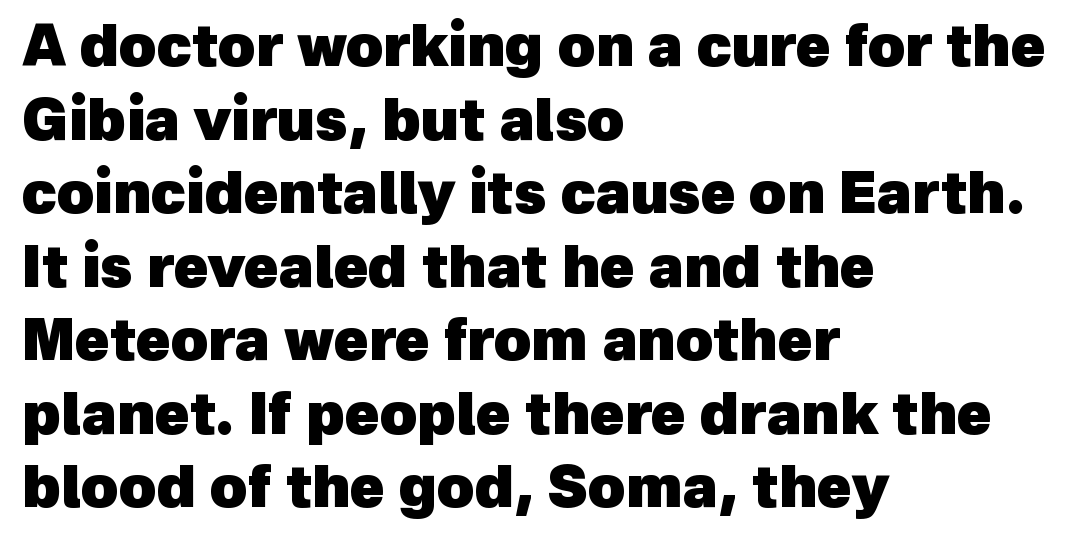
The image shows 57 px heavy sans-serif type; set left-aligned, normal line spacing (1.29x), normal letter spacing, not underlined; a medium x-height.
